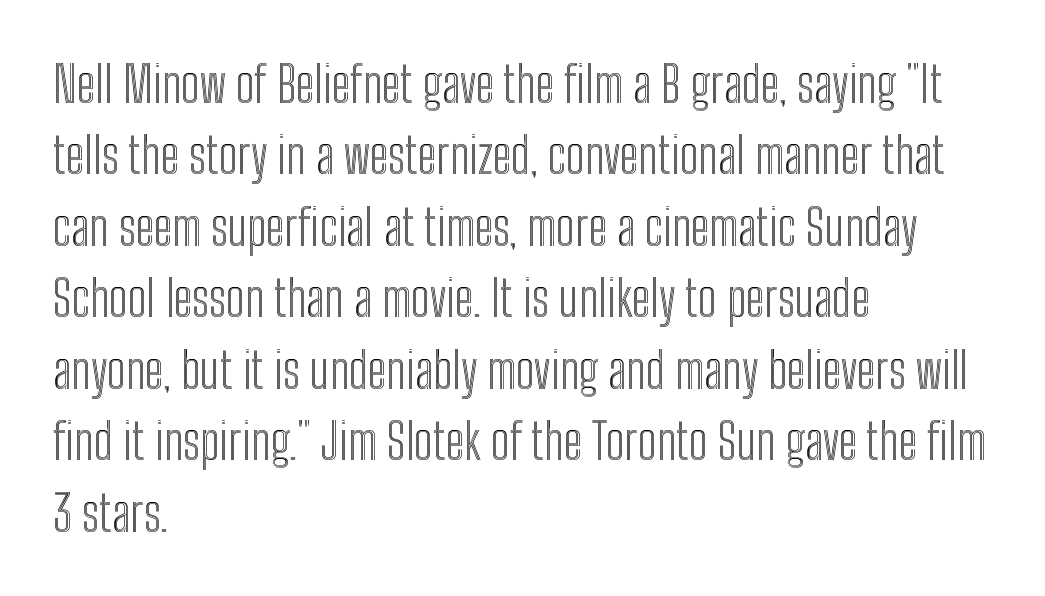
Q: Is the text italic (slanted)? A: No, it is upright.
Q: Is the text underlined? A: No.
Q: How is the paragraph aligned? A: Left-aligned.
Q: Is the spacing between letters normal or unusually wide? A: Normal.
Q: Is the spacing between lines tight, normal or loose? A: Normal.
Q: Width (condensed, normal, or wide)? A: Condensed.
Q: x-height? A: Medium.
Q: Monospaced? A: No.
